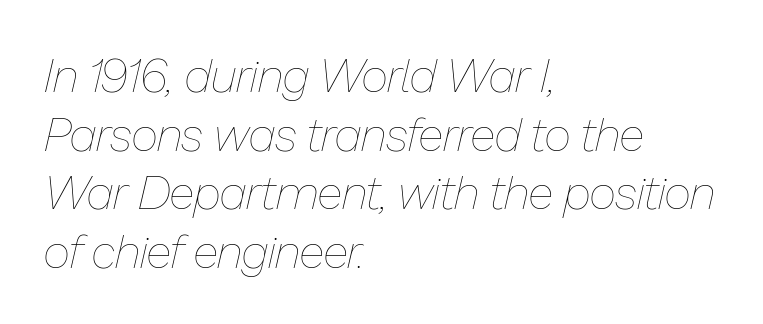
Check the space under the baseline: it is left empty. Students, observe: this is what conventionally led text looks like. The face used here is proportionally spaced, like ordinary book or web type. Bold? No — there's no thickening of the strokes. Caption: multi-line text, flush left, ragged right.
